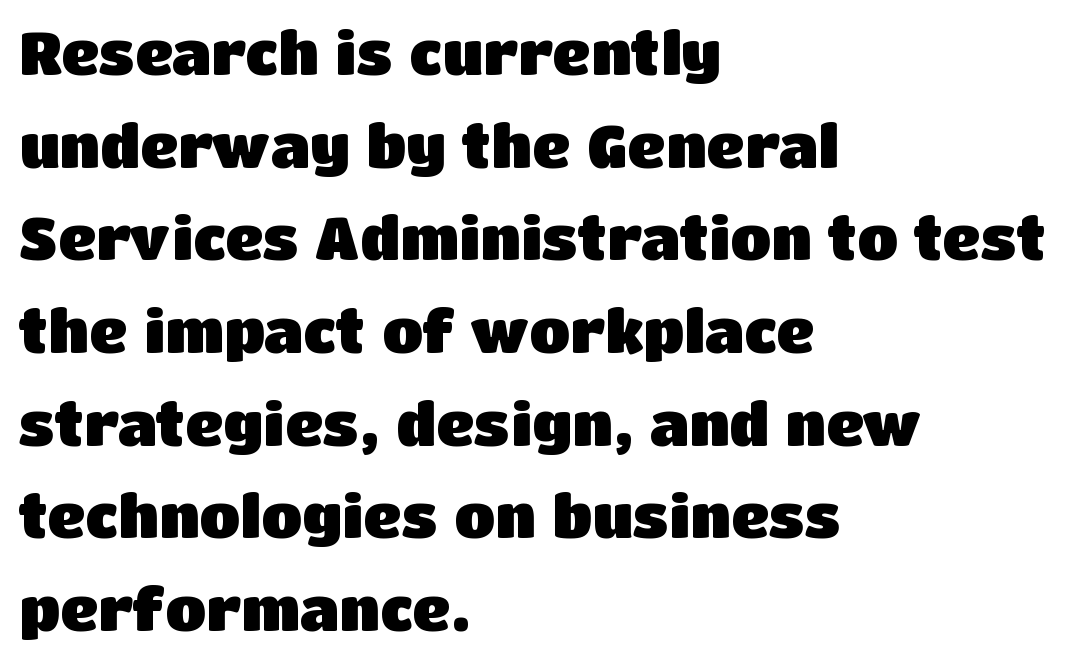
Q: Is the text bold? A: Yes.
Q: Is the text italic (slanted)? A: No, it is upright.
Q: Is the typeface a serif or a sans-serif typeface? A: Sans-serif.
Q: Is the text underlined? A: No.
Q: How is the paragraph aligned? A: Left-aligned.
Q: Is the spacing between letters normal or unusually wide? A: Normal.
Q: Is the spacing between lines tight, normal or loose? A: Normal.
Q: Width (condensed, normal, or wide)? A: Normal.
Q: Stroke contrast? A: Low.
Q: x-height? A: Large.
Q: Monospaced? A: No.
